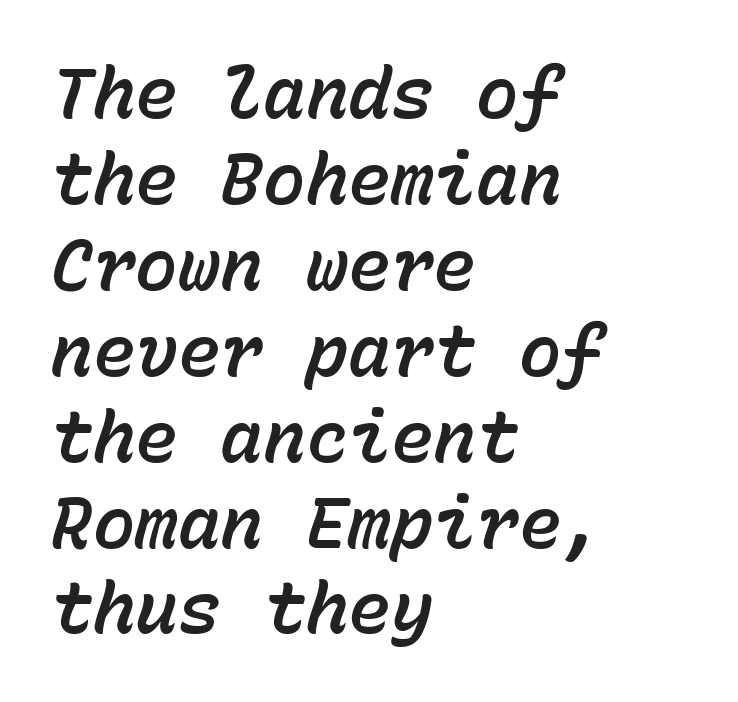
Lines of text with bare space underneath. This sample has the even, mechanical cadence of fixed-width lettering. Standard letterfit; no display-style spreading of the glyphs. The paragraph shown leans on its left margin. Emphasis-style slanted type is in use.
